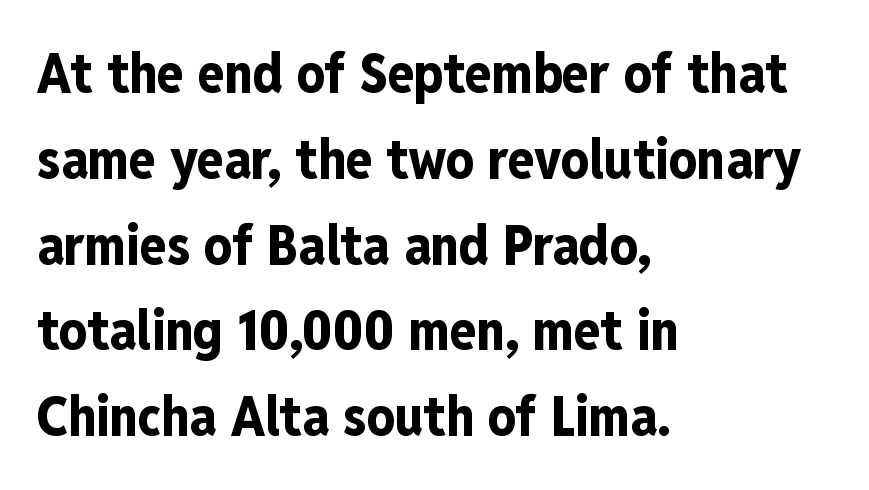
The image shows 55 px bold, condensed sans-serif type, upright; set left-aligned, normal line spacing (1.56x), normal letter spacing, not underlined; low stroke contrast and a medium x-height.
